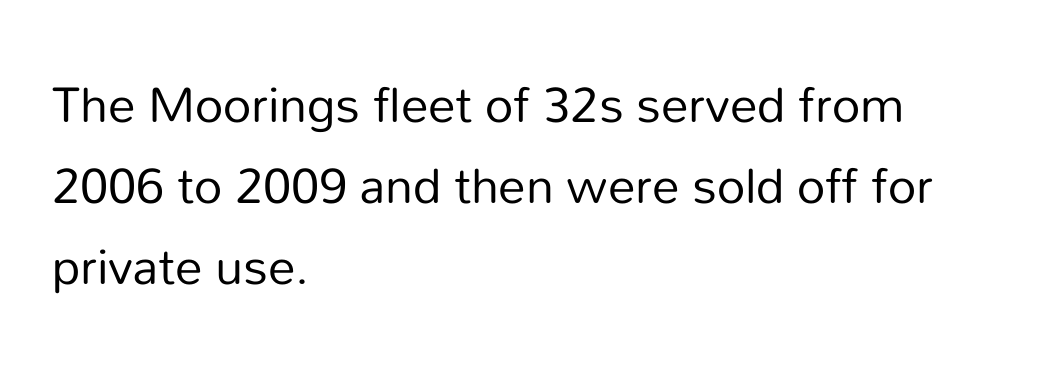
{"serif": "no", "italic": "no", "bold": "no", "weight": "regular", "width": "normal", "stroke_contrast": "low", "x_height": "medium", "monospaced": "no", "underline": "no", "align": "left", "line_spacing": "normal", "line_spacing_ratio": 1.47, "letter_spacing": "normal", "letter_spacing_em": 0.0, "glyph_px": 55}
